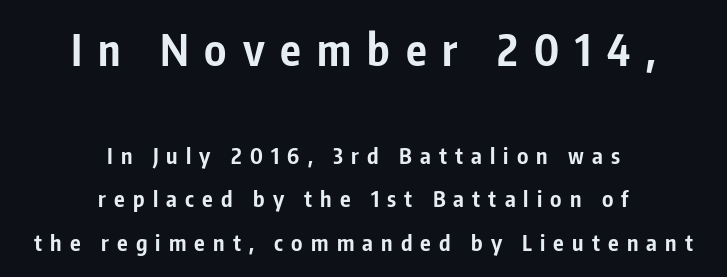
Typographic density is high because the face is bold. No word sits above an underline. One-word summary of the alignment: center. Check where the strokes stop: nothing finishes them off — pure sans.
